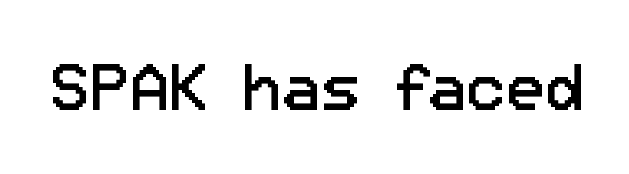
The image shows 66 px regular-weight sans-serif type, upright; set normal letter spacing, not underlined; low stroke contrast and a medium x-height.
